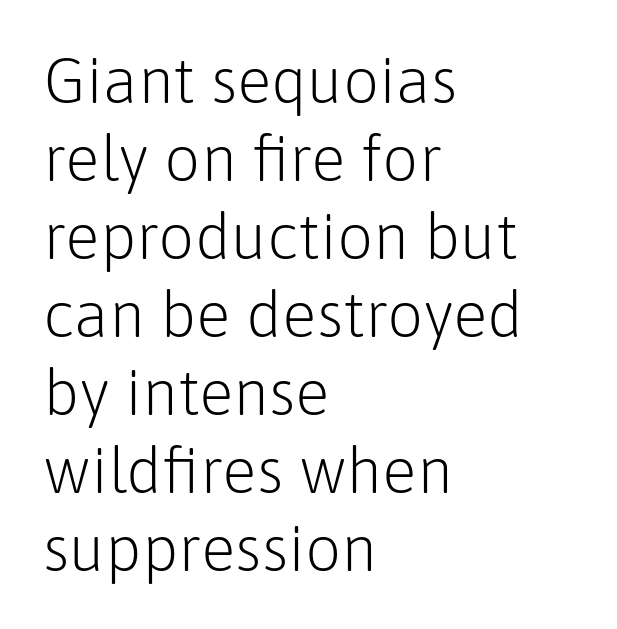
{"serif": "no", "italic": "no", "bold": "no", "weight": "light", "width": "normal", "stroke_contrast": "low", "x_height": "medium", "monospaced": "no", "underline": "no", "align": "left", "line_spacing_ratio": 1.22, "letter_spacing": "normal", "letter_spacing_em": 0.0, "glyph_px": 64}
